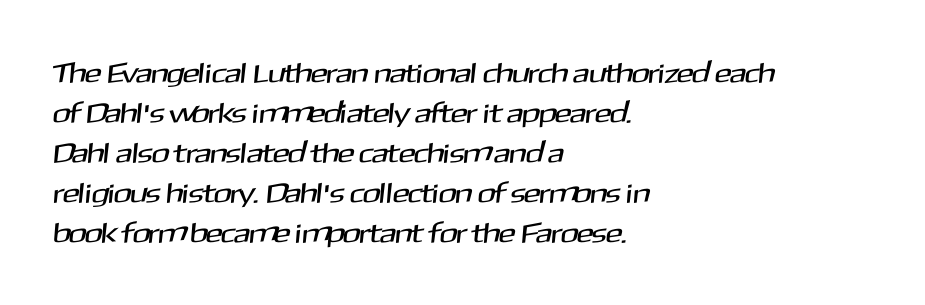
{"serif": "no", "width": "normal", "stroke_contrast": "medium", "x_height": "medium", "monospaced": "no", "underline": "no", "align": "left", "line_spacing": "normal", "line_spacing_ratio": 1.43, "letter_spacing": "normal", "letter_spacing_em": 0.0, "glyph_px": 28}
